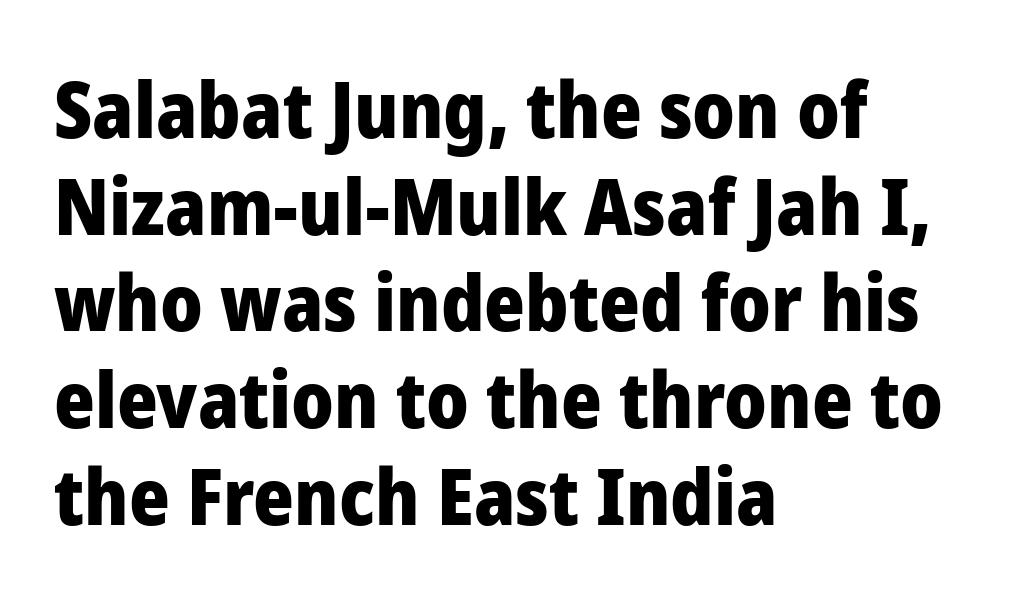
The image shows 78 px heavy sans-serif type, upright; set left-aligned, line spacing 1.24x, normal letter spacing, not underlined; low stroke contrast and a medium x-height.
